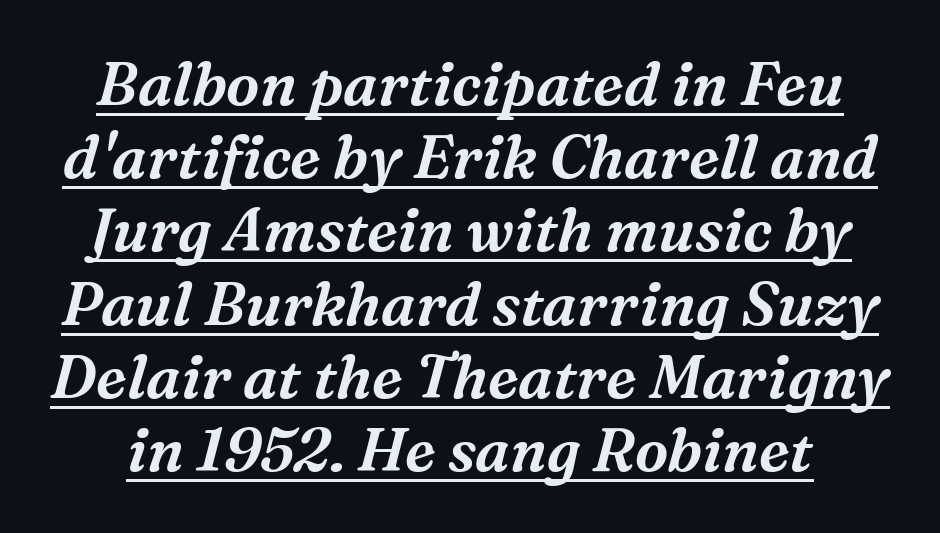
{"serif": "yes", "italic": "yes", "lean": "right", "slant_degrees": 16, "width": "normal", "stroke_contrast": "medium", "x_height": "medium", "monospaced": "no", "underline": "yes", "line_spacing_ratio": 1.22, "letter_spacing": "normal", "letter_spacing_em": 0.0, "glyph_px": 60}
